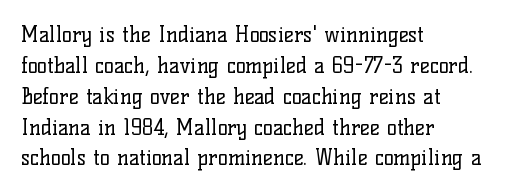
{"italic": "no", "bold": "no", "underline": "no", "align": "left", "line_spacing": "normal", "line_spacing_ratio": 1.47, "letter_spacing": "normal", "letter_spacing_em": 0.0, "glyph_px": 21}
